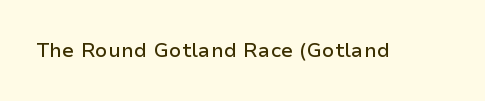
These lines keep a tight, regular rhythm from letter to letter. Unmarked baselines from the first word to the last. Italic: no, the glyphs are upright roman.
